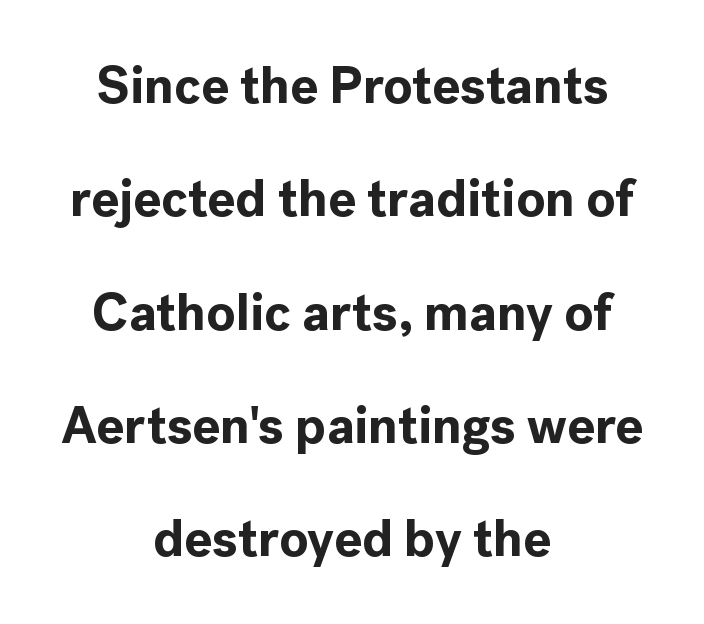
Q: Is the text bold? A: Yes.
Q: Is the text italic (slanted)? A: No, it is upright.
Q: Is the typeface a serif or a sans-serif typeface? A: Sans-serif.
Q: Is the text underlined? A: No.
Q: How is the paragraph aligned? A: Centered.
Q: Is the spacing between letters normal or unusually wide? A: Normal.
Q: Is the spacing between lines tight, normal or loose? A: Loose.
Q: Width (condensed, normal, or wide)? A: Normal.
Q: x-height? A: Medium.
Q: Monospaced? A: No.
